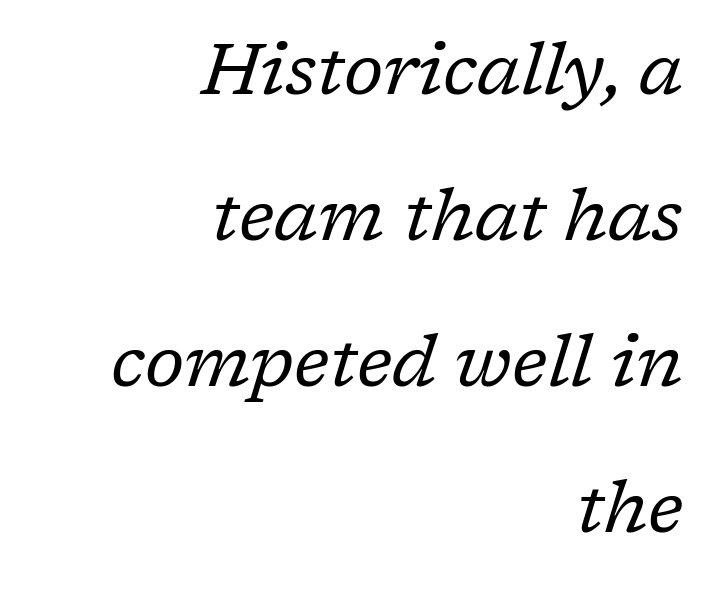
The image shows 72 px regular-weight serif type, italic (leaning right); set right-aligned, loose line spacing (2.03x), normal letter spacing, not underlined; low stroke contrast and a medium x-height.
